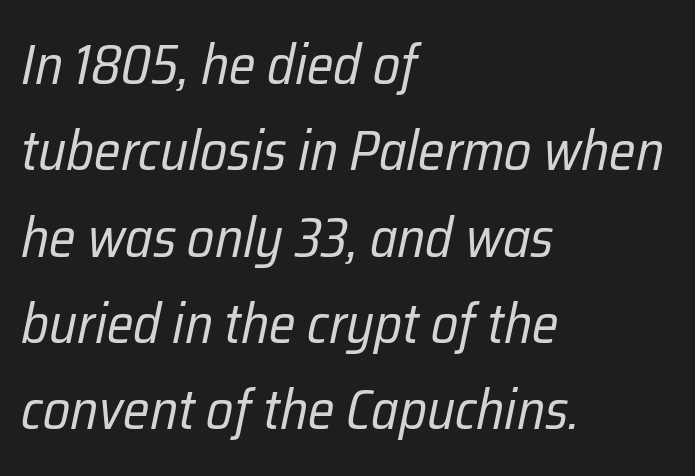
Proportional: the letters do not fall into vertical columns. Honestly, the letter spacing is just normal — you wouldn't notice it. Interline gaps are of average width in this sample. Each row of text sits above clean, open space. Observe the lean: these are italic letterforms.
